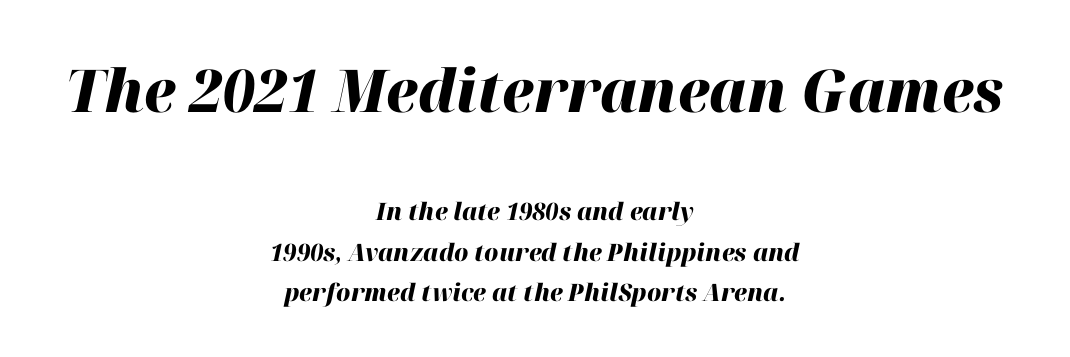
Q: Is the text bold? A: Yes.
Q: Is the text italic (slanted)? A: Yes, it leans right by about 12 degrees.
Q: Is the text underlined? A: No.
Q: How is the paragraph aligned? A: Centered.
Q: Is the spacing between letters normal or unusually wide? A: Normal.
Q: Is the spacing between lines tight, normal or loose? A: Normal.
Q: Which block of text is set in a larger size, the first (top) or the second (bottom)? A: The first (top) one.
Q: Width (condensed, normal, or wide)? A: Normal.
Q: Stroke contrast? A: High.
Q: x-height? A: Medium.
Q: Monospaced? A: No.
